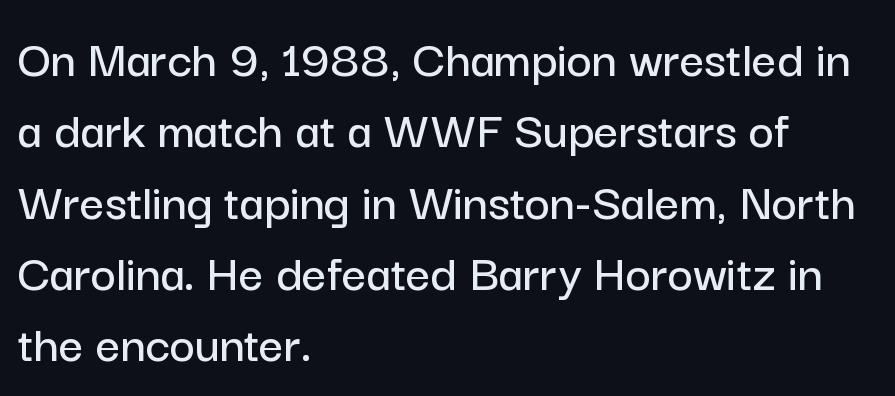
Q: Is the text italic (slanted)? A: No, it is upright.
Q: Is the typeface a serif or a sans-serif typeface? A: Sans-serif.
Q: Is the text underlined? A: No.
Q: How is the paragraph aligned? A: Left-aligned.
Q: Is the spacing between letters normal or unusually wide? A: Normal.
Q: Is the spacing between lines tight, normal or loose? A: Normal.
Q: Width (condensed, normal, or wide)? A: Normal.
Q: Stroke contrast? A: Low.
Q: x-height? A: Medium.
Q: Monospaced? A: No.
